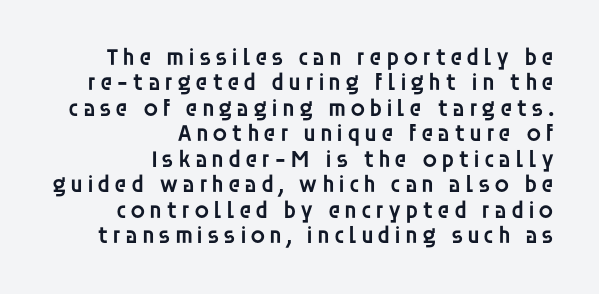
{"italic": "no", "bold": "semi", "underline": "no", "align": "right", "line_spacing": "tight", "line_spacing_ratio": 1.06, "glyph_px": 24}
